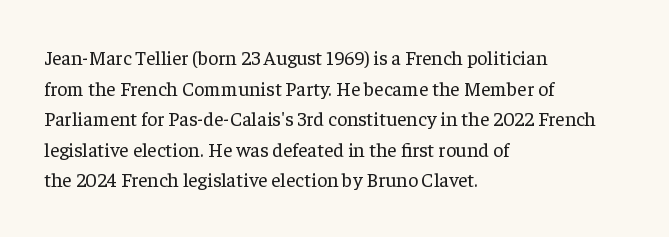
Q: Is the text bold? A: No.
Q: Is the text italic (slanted)? A: No, it is upright.
Q: Is the text underlined? A: No.
Q: How is the paragraph aligned? A: Left-aligned.
Q: Is the spacing between letters normal or unusually wide? A: Normal.
Q: Is the spacing between lines tight, normal or loose? A: Normal.
